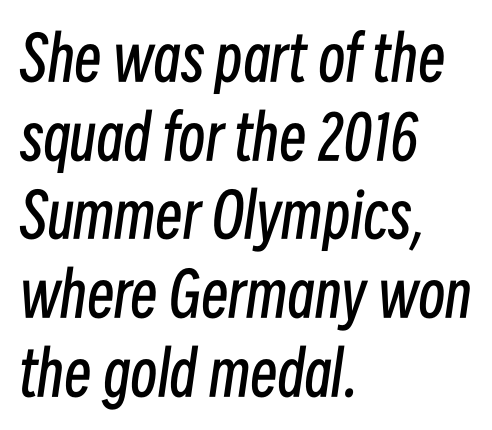
Here the designer chose a conventional face with non-uniform glyph widths. This is oblique type, the kind used for emphasis or titles. The foot of each line stays bare and open. Compared with typical body copy, the letter spacing here is the same.
